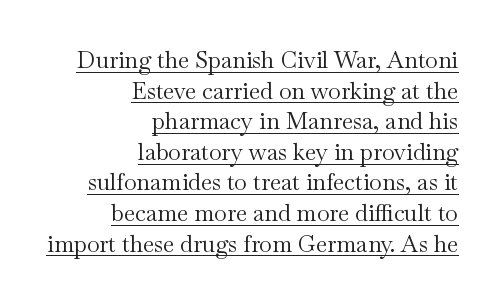
{"italic": "no", "bold": "no", "underline": "yes", "align": "right", "line_spacing": "normal", "line_spacing_ratio": 1.33, "letter_spacing": "normal", "letter_spacing_em": 0.0, "glyph_px": 23}
